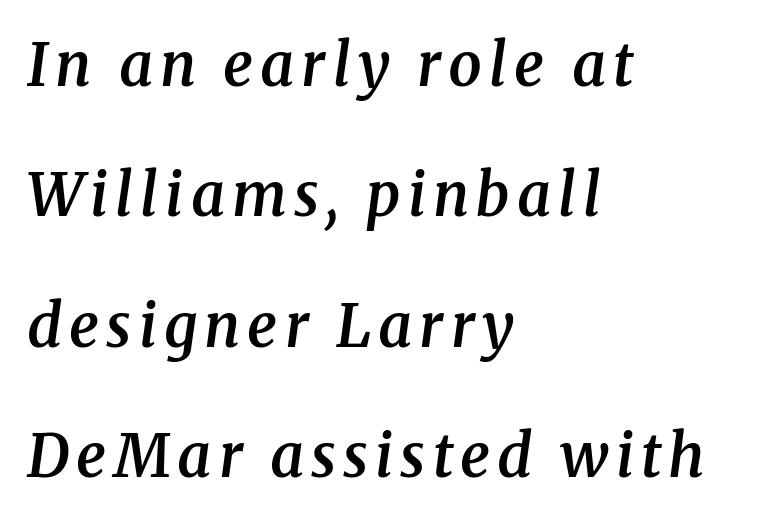
You could not count columns in this text — the font is proportionally spaced. Clear beneath every line of the passage. Reading down the column, the eye jumps a long way to each next line. On the weight axis this lands at semibold, roughly 600. The designer went with a serif here, giving each stem small feet.
